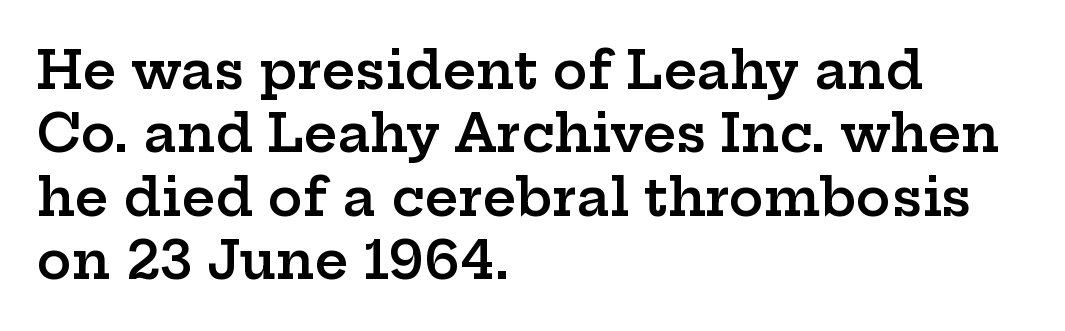
Q: Is the text bold? A: Semi-bold.
Q: Is the text italic (slanted)? A: No, it is upright.
Q: Is the typeface a serif or a sans-serif typeface? A: Serif.
Q: Is the text underlined? A: No.
Q: How is the paragraph aligned? A: Left-aligned.
Q: Is the spacing between letters normal or unusually wide? A: Normal.
Q: Width (condensed, normal, or wide)? A: Wide.
Q: Stroke contrast? A: Low.
Q: x-height? A: Medium.
Q: Monospaced? A: No.
